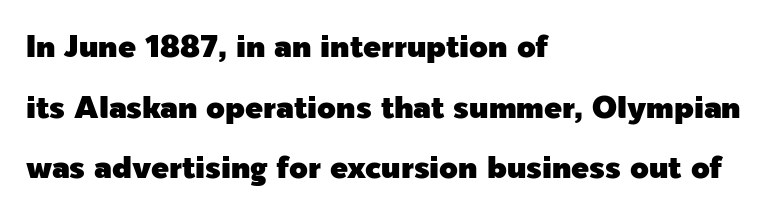
Q: Is the text italic (slanted)? A: No, it is upright.
Q: Is the typeface a serif or a sans-serif typeface? A: Sans-serif.
Q: Is the text underlined? A: No.
Q: How is the paragraph aligned? A: Left-aligned.
Q: Is the spacing between letters normal or unusually wide? A: Normal.
Q: Is the spacing between lines tight, normal or loose? A: Loose.
Q: Width (condensed, normal, or wide)? A: Normal.
Q: x-height? A: Medium.
Q: Monospaced? A: No.
